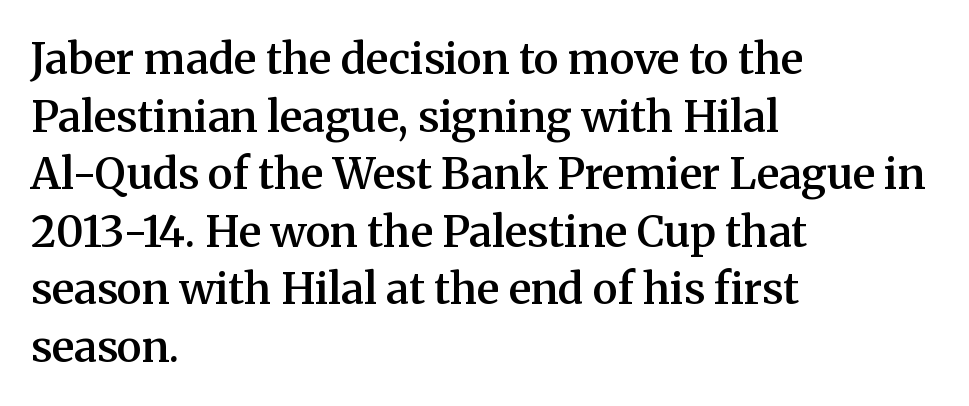
Style check: upright. Plain, unruled lines of type. Looks like regular typesetting: each glyph gets only the width it needs. A semibold gives these letters moderate extra thickness, short of bold. Notice how descenders clear the ascenders below comfortably — that's standard leading.
